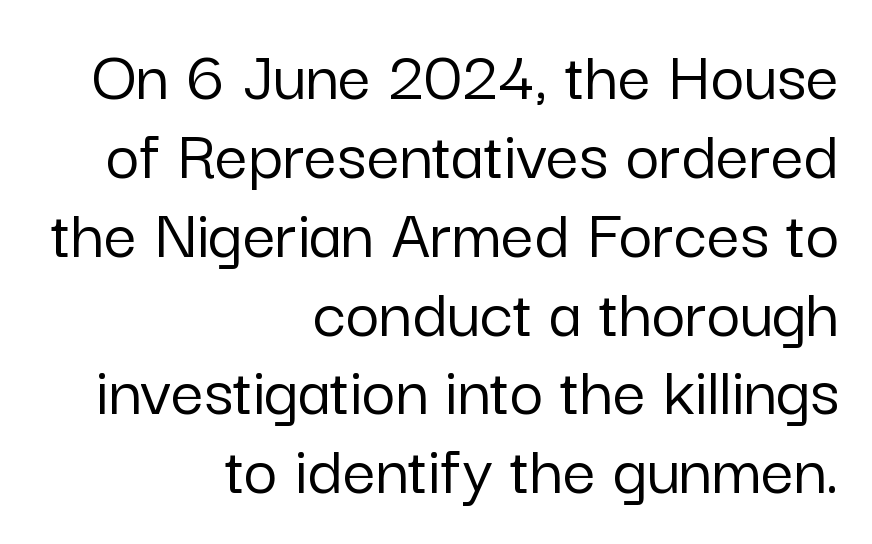
{"serif": "no", "italic": "no", "width": "normal", "stroke_contrast": "low", "x_height": "medium", "monospaced": "no", "underline": "no", "align": "right", "line_spacing": "tight", "line_spacing_ratio": 1.08, "letter_spacing": "normal", "letter_spacing_em": 0.0, "glyph_px": 73}
